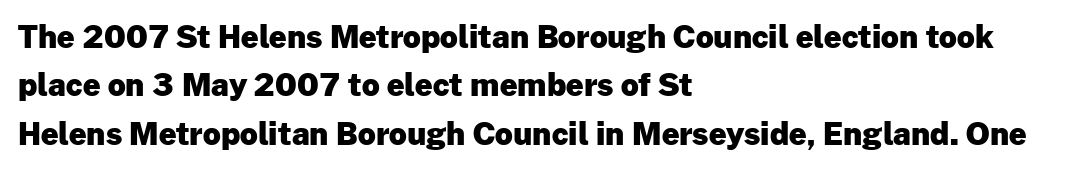
Q: Is the text bold? A: Yes.
Q: Is the text italic (slanted)? A: No, it is upright.
Q: Is the typeface a serif or a sans-serif typeface? A: Sans-serif.
Q: Is the text underlined? A: No.
Q: How is the paragraph aligned? A: Left-aligned.
Q: Is the spacing between letters normal or unusually wide? A: Normal.
Q: Is the spacing between lines tight, normal or loose? A: Normal.
Q: Width (condensed, normal, or wide)? A: Normal.
Q: Stroke contrast? A: Low.
Q: x-height? A: Medium.
Q: Monospaced? A: No.
